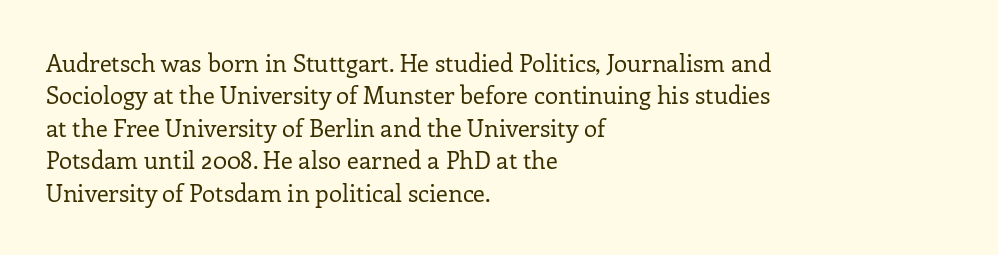
The image shows 24 px text type, upright; set left-aligned, normal line spacing (1.35x), normal letter spacing, not underlined.
